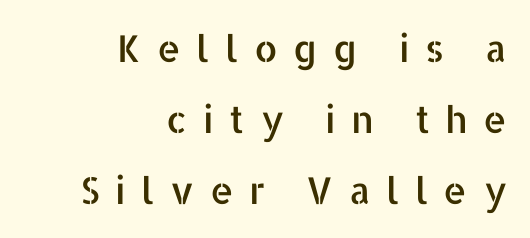
Q: Is the text italic (slanted)? A: No, it is upright.
Q: Is the typeface a serif or a sans-serif typeface? A: Sans-serif.
Q: Is the text underlined? A: No.
Q: How is the paragraph aligned? A: Right-aligned.
Q: Is the spacing between letters normal or unusually wide? A: Unusually wide.
Q: Is the spacing between lines tight, normal or loose? A: Loose.
Q: Width (condensed, normal, or wide)? A: Normal.
Q: Stroke contrast? A: Low.
Q: x-height? A: Medium.
Q: Monospaced? A: No.
